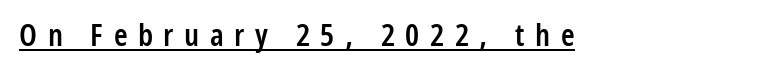
Q: Is the text bold? A: Semi-bold.
Q: Is the text italic (slanted)? A: No, it is upright.
Q: Is the typeface a serif or a sans-serif typeface? A: Sans-serif.
Q: Is the text underlined? A: Yes.
Q: How is the paragraph aligned? A: Left-aligned.
Q: Is the spacing between letters normal or unusually wide? A: Unusually wide.
Q: Width (condensed, normal, or wide)? A: Condensed.
Q: Stroke contrast? A: Low.
Q: x-height? A: Medium.
Q: Monospaced? A: No.
